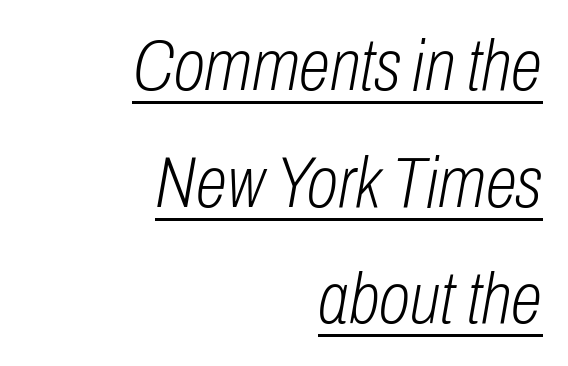
The image shows 72 px light, condensed type, italic (leaning right); set right-aligned, normal line spacing (1.62x), normal letter spacing, underlined; low stroke contrast and a medium x-height.
